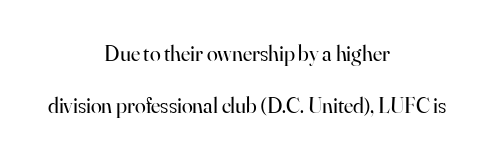
{"italic": "no", "bold": "no", "underline": "no", "align": "center", "line_spacing": "loose", "line_spacing_ratio": 2.35, "letter_spacing": "normal", "letter_spacing_em": 0.0, "glyph_px": 22}
